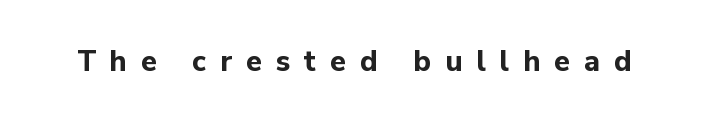
{"serif": "no", "italic": "no", "bold": "yes", "weight": "bold", "width": "normal", "stroke_contrast": "low", "x_height": "medium", "monospaced": "no", "underline": "no", "letter_spacing": "wide", "letter_spacing_em": 0.48, "glyph_px": 29}
